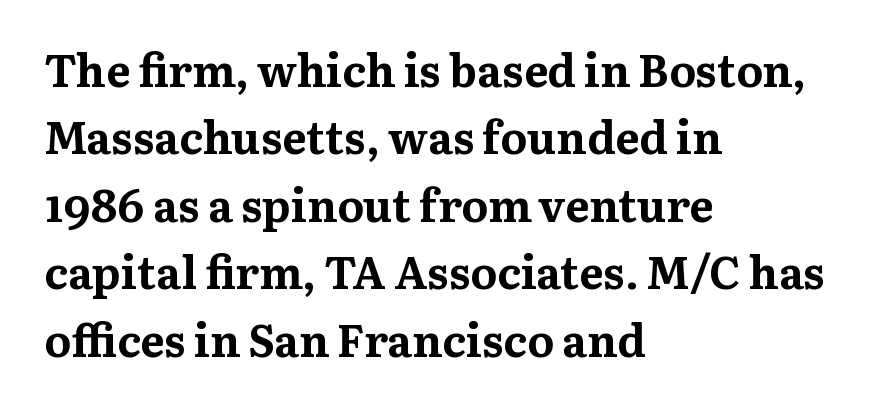
Compared with an ordinary text face, these strokes are far heavier — a full bold. The designer went with a serif here, giving each stem small feet. The passage shown is not underscored anywhere. The lettering stays uniformly vertical, giving the passage a roman look. Leading matches the norm, producing a regular column. These lines stack with their left ends in a neat column.
